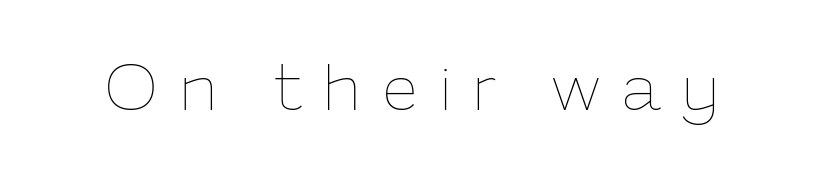
{"italic": "no", "bold": "no", "weight": "thin", "width": "normal", "stroke_contrast": "low", "x_height": "medium", "monospaced": "no", "underline": "no", "letter_spacing": "wide", "letter_spacing_em": 0.3, "glyph_px": 66}
